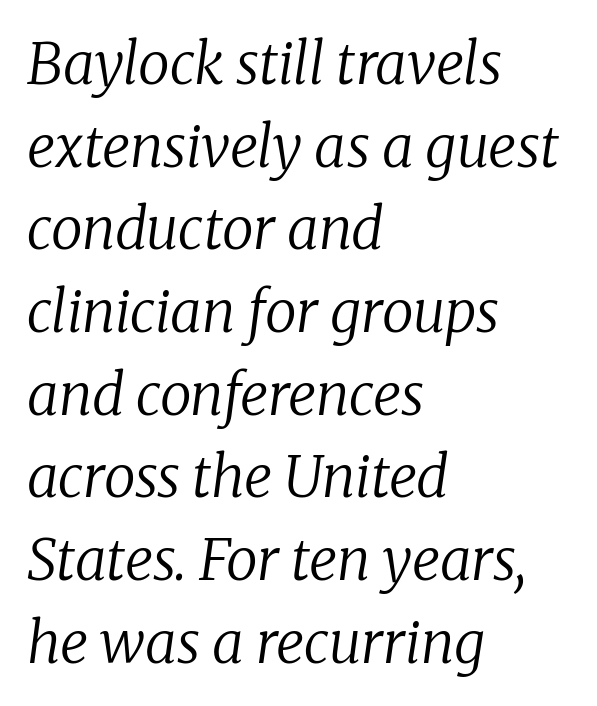
{"serif": "yes", "italic": "yes", "lean": "right", "slant_degrees": 8, "bold": "no", "weight": "regular", "width": "normal", "stroke_contrast": "low", "x_height": "medium", "monospaced": "no", "underline": "no", "align": "left", "line_spacing": "normal", "line_spacing_ratio": 1.45, "letter_spacing": "normal", "letter_spacing_em": 0.0, "glyph_px": 57}
